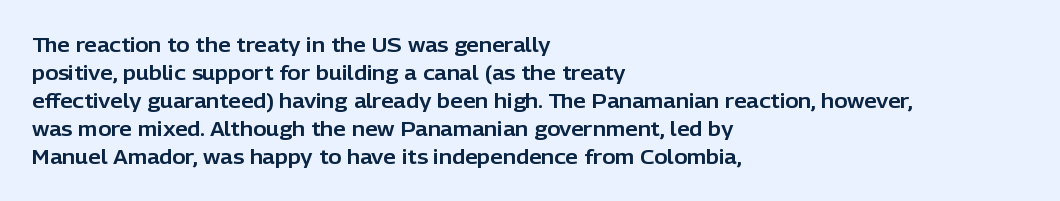
Q: Is the text italic (slanted)? A: No, it is upright.
Q: Is the text underlined? A: No.
Q: How is the paragraph aligned? A: Left-aligned.
Q: Is the spacing between letters normal or unusually wide? A: Normal.
Q: Is the spacing between lines tight, normal or loose? A: Normal.
